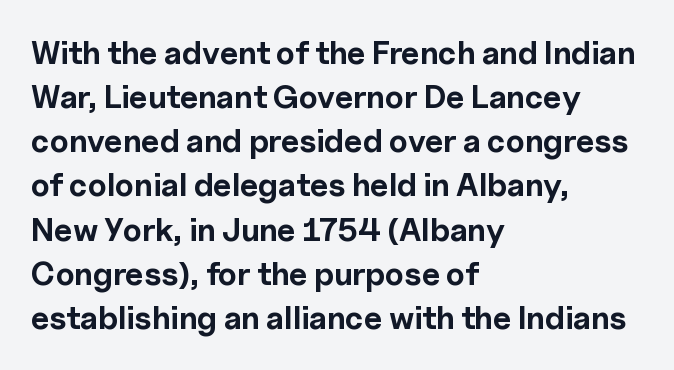
The image shows 32 px bold sans-serif type, upright; set left-aligned, normal line spacing (1.38x), normal letter spacing, not underlined; a medium x-height.
